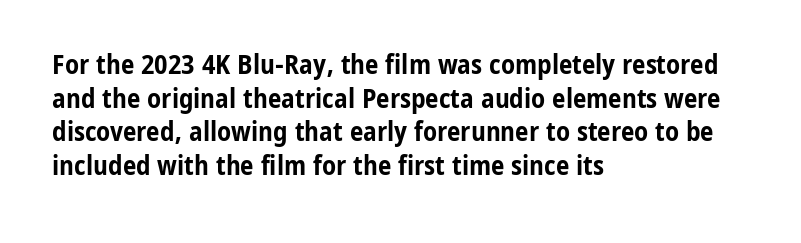
Its strokes are broad and dark, the hallmark of bold type. It's the straight-up-and-down kind of type. Regular leading. Caption: standard tracking, unaltered.
